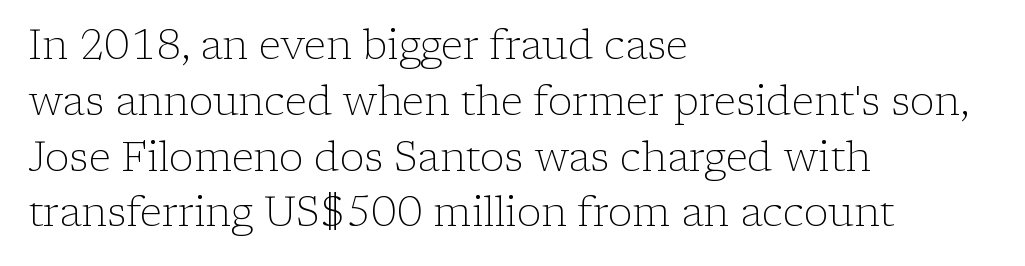
{"serif": "yes", "italic": "no", "bold": "no", "weight": "light", "width": "normal", "stroke_contrast": "low", "x_height": "medium", "monospaced": "no", "underline": "no", "align": "left", "line_spacing": "normal", "line_spacing_ratio": 1.36, "letter_spacing": "normal", "letter_spacing_em": 0.0, "glyph_px": 41}
